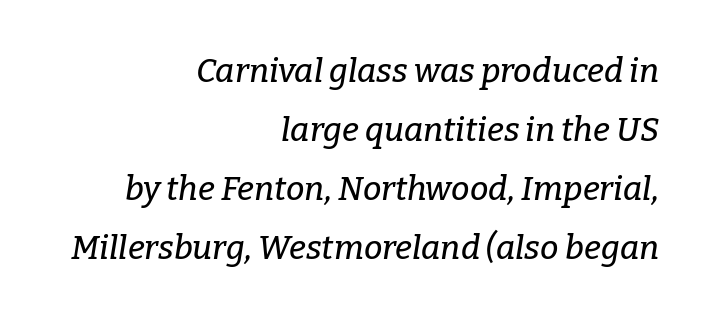
The image shows 33 px serif type, italic (leaning right); set right-aligned, line spacing 1.79x, normal letter spacing, not underlined; low stroke contrast and a medium x-height.
